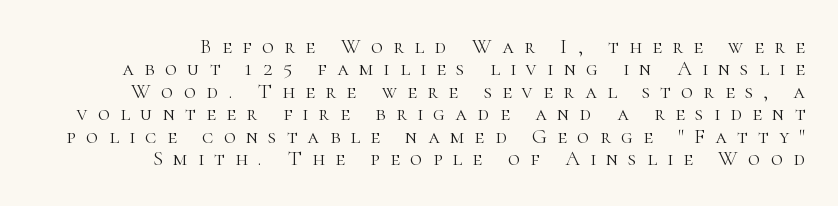
Q: Is the text bold? A: No.
Q: Is the text italic (slanted)? A: No, it is upright.
Q: Is the text underlined? A: No.
Q: How is the paragraph aligned? A: Right-aligned.
Q: Is the spacing between letters normal or unusually wide? A: Unusually wide.
Q: Is the spacing between lines tight, normal or loose? A: Tight.
